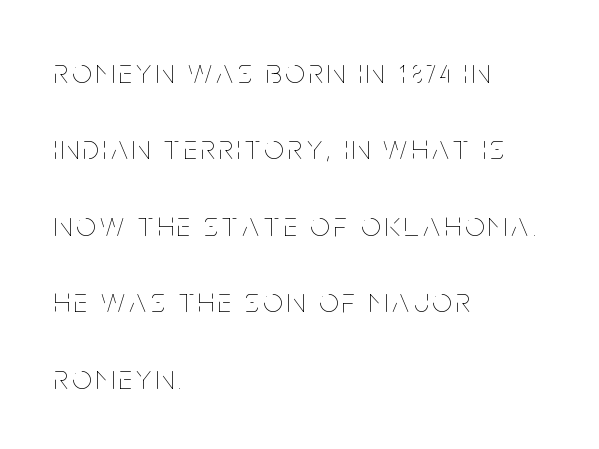
{"italic": "no", "bold": "no", "weight": "thin", "width": "condensed", "stroke_contrast": "low", "x_height": "large", "monospaced": "no", "underline": "no", "align": "left", "line_spacing": "loose", "line_spacing_ratio": 2.25, "glyph_px": 34}
